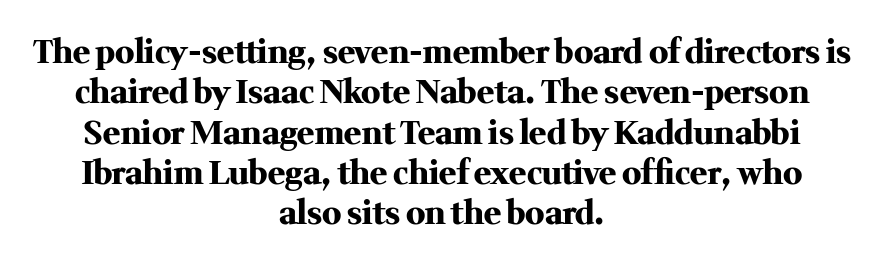
{"serif": "yes", "italic": "no", "bold": "yes", "weight": "heavy", "width": "normal", "stroke_contrast": "medium", "x_height": "medium", "monospaced": "no", "underline": "no", "align": "center", "line_spacing": "normal", "line_spacing_ratio": 1.26, "letter_spacing": "normal", "letter_spacing_em": 0.0, "glyph_px": 32}
